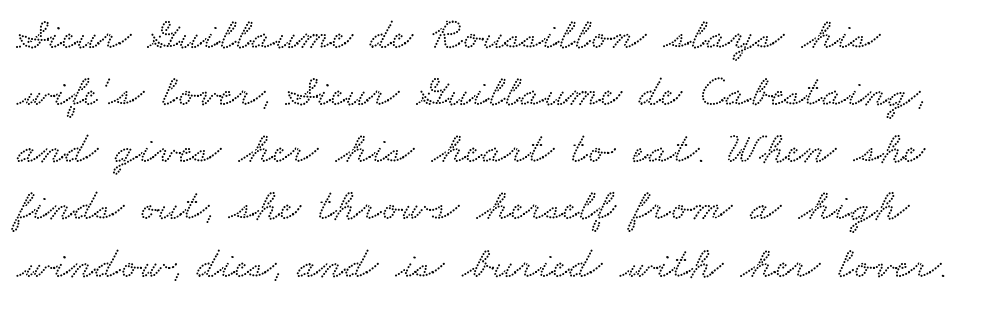
The image shows 45 px wide serif type; set left-aligned, normal line spacing (1.27x), normal letter spacing, not underlined; low stroke contrast and a small x-height.
